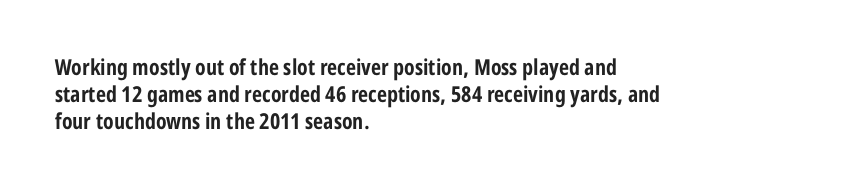
The image shows 22 px bold type, upright; set left-aligned, line spacing 1.23x, normal letter spacing, not underlined.
